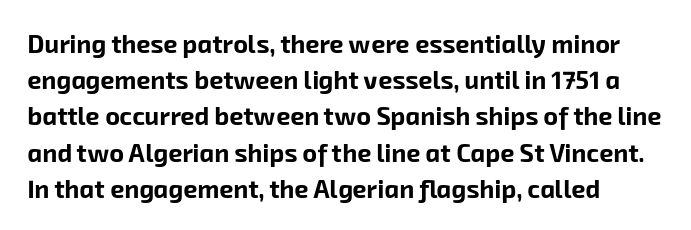
{"bold": "yes", "underline": "no", "align": "left", "line_spacing": "normal", "line_spacing_ratio": 1.45, "letter_spacing": "normal", "letter_spacing_em": 0.0, "glyph_px": 25}
